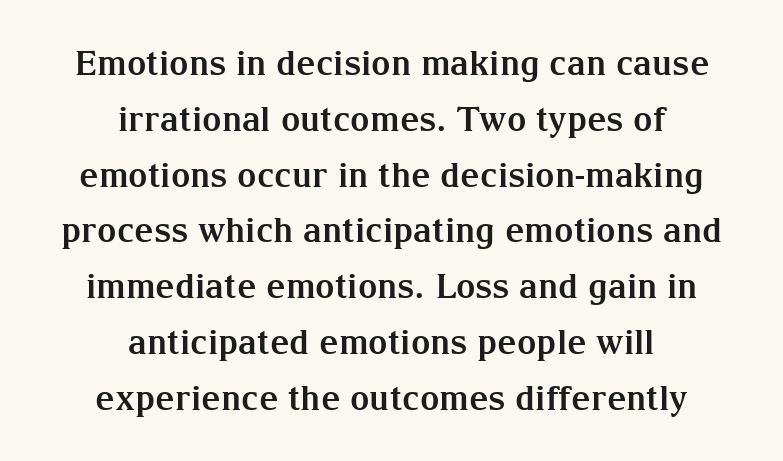
The image shows 34 px bold serif type, upright; set centered, normal line spacing (1.64x), normal letter spacing, not underlined; medium stroke contrast and a medium x-height.
